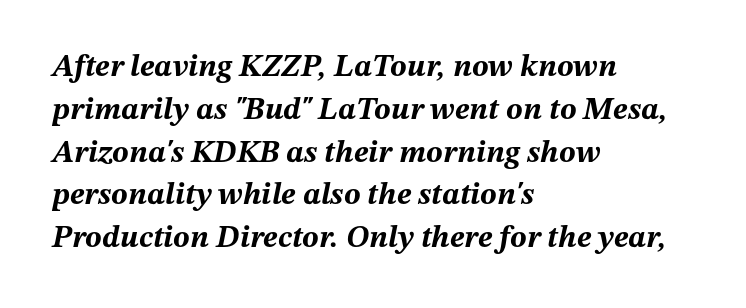
The passage shown stacks its lines at a standard gap. The passage is arranged the way most books set body copy — flush left. Compared with an ordinary text face, these strokes are far heavier — a full bold. The type is set solid horizontally, with unmodified tracking. Emphasis-style slanted type is in use. Nobody drew a line under any word here.
